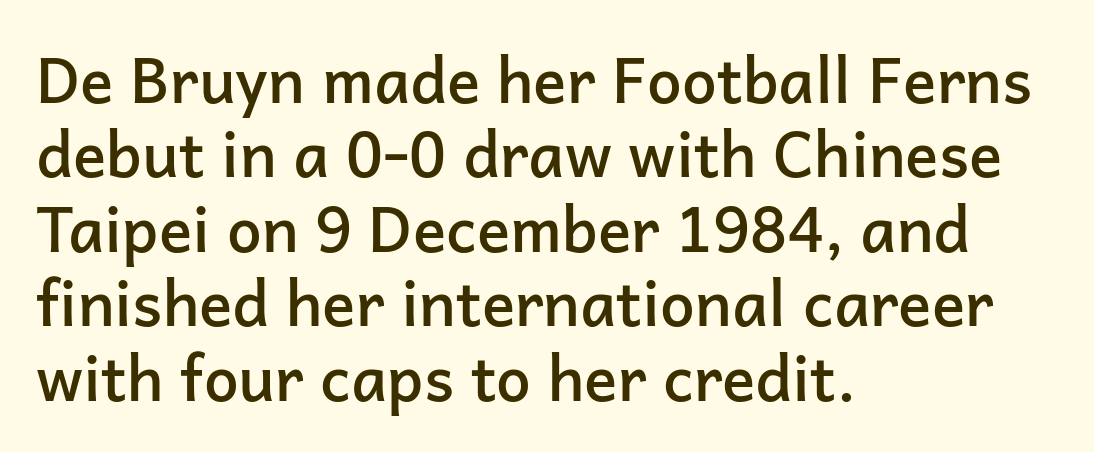
{"serif": "no", "italic": "no", "bold": "semi", "weight": "semibold", "width": "normal", "stroke_contrast": "low", "x_height": "medium", "monospaced": "no", "underline": "no", "align": "left", "line_spacing_ratio": 1.2, "letter_spacing": "normal", "letter_spacing_em": 0.0, "glyph_px": 62}
